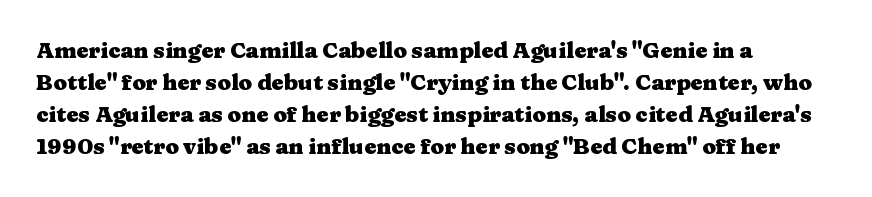
Q: Is the text bold? A: Yes.
Q: Is the text italic (slanted)? A: No, it is upright.
Q: Is the text underlined? A: No.
Q: How is the paragraph aligned? A: Left-aligned.
Q: Is the spacing between letters normal or unusually wide? A: Normal.
Q: Is the spacing between lines tight, normal or loose? A: Normal.
